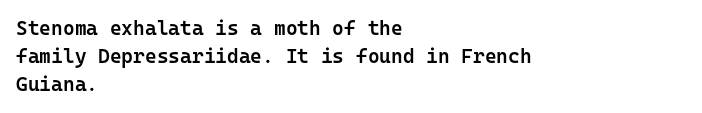
This is moderately heavy type, rendered in semibold. A bare baseline throughout the passage. Caption: standard tracking, unaltered. A typesetter would mark this as roman, not italic. The rows are spaced the way most documents space them. A classic flush-left, rag-right setting is used for this passage.
